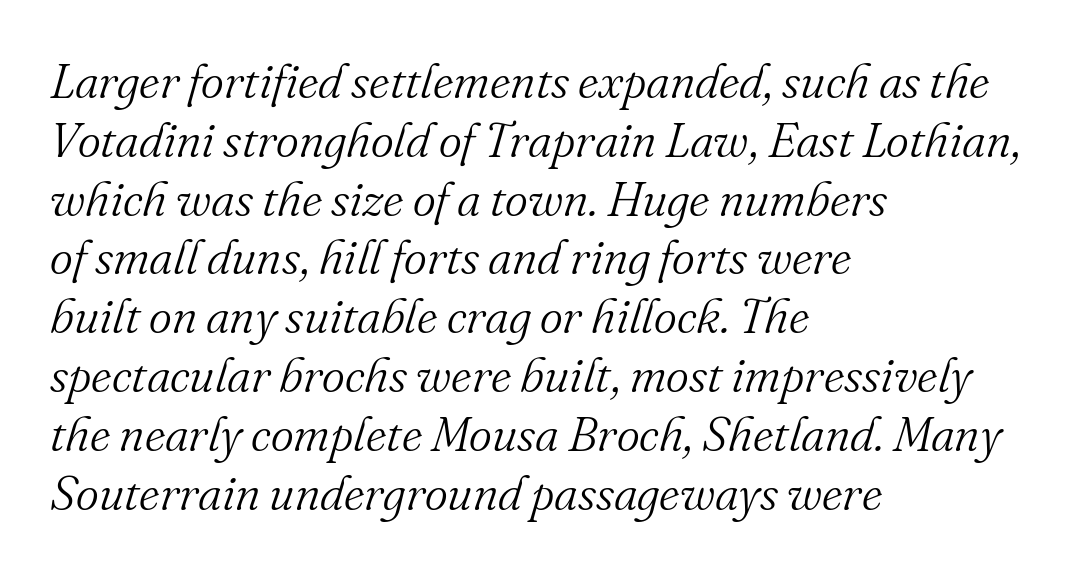
The image shows 49 px light serif type, italic (leaning right); set left-aligned, line spacing 1.2x, normal letter spacing, not underlined; medium stroke contrast and a small x-height.
